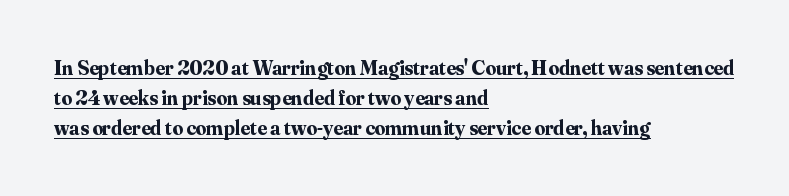
{"italic": "no", "bold": "yes", "underline": "yes", "align": "left", "line_spacing": "normal", "line_spacing_ratio": 1.43, "letter_spacing": "normal", "letter_spacing_em": 0.0, "glyph_px": 21}
